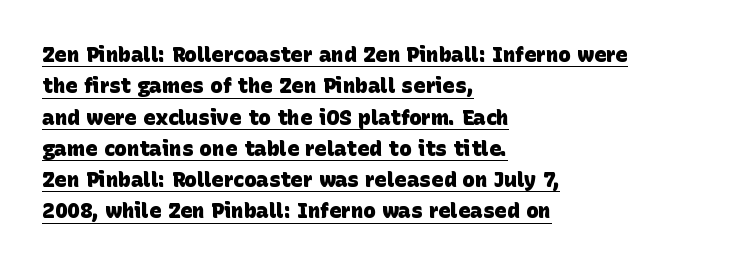
The image shows 21 px bold type; set left-aligned, normal line spacing (1.49x), normal letter spacing, underlined.
